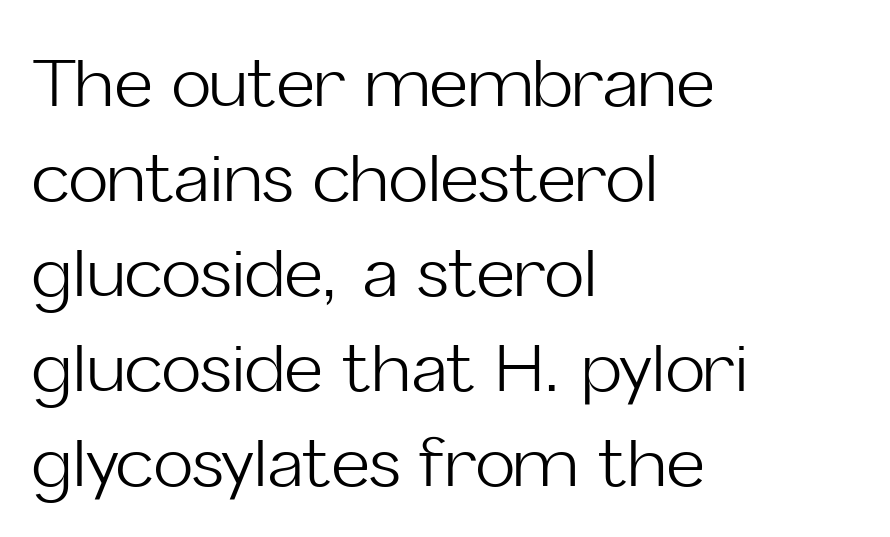
The image shows 66 px light sans-serif type, upright; set left-aligned, normal line spacing (1.44x), normal letter spacing, not underlined; low stroke contrast and a medium x-height.
